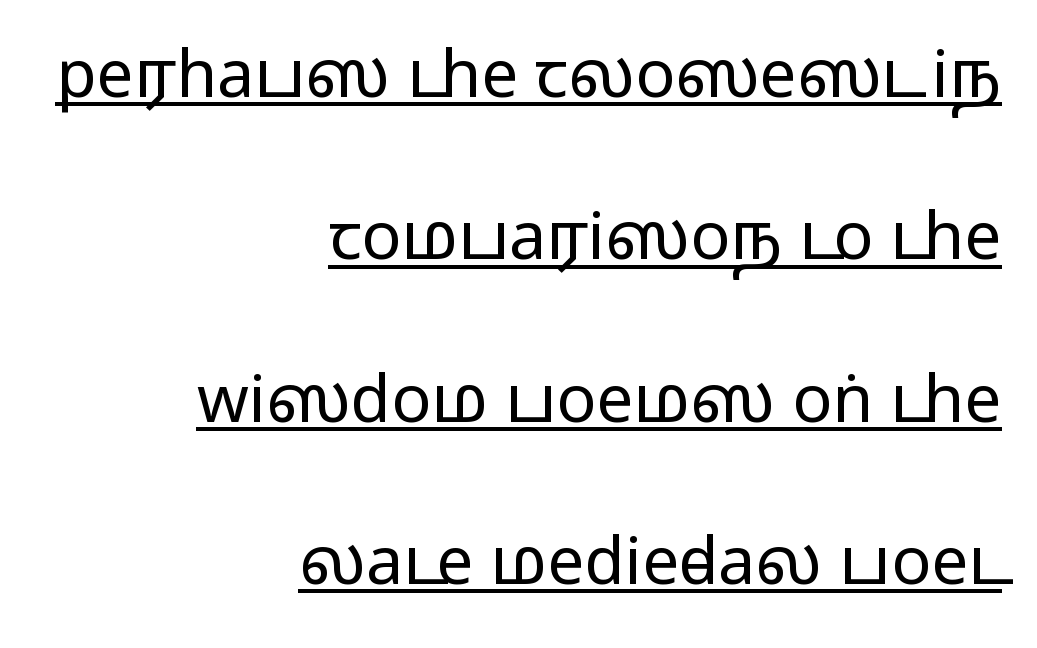
{"serif": "no", "italic": "no", "width": "wide", "stroke_contrast": "medium", "monospaced": "no", "underline": "yes", "align": "right", "line_spacing": "loose", "line_spacing_ratio": 2.46, "letter_spacing": "normal", "letter_spacing_em": 0.0, "glyph_px": 66}
